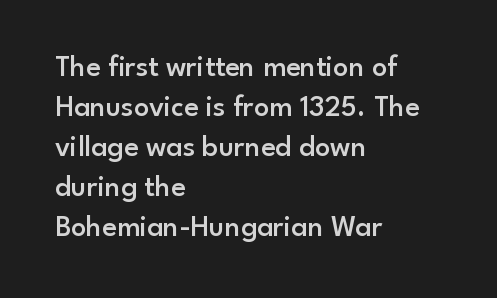
The image shows 30 px semibold sans-serif type, upright; set left-aligned, normal line spacing (1.33x), normal letter spacing, not underlined; low stroke contrast and a small x-height.
